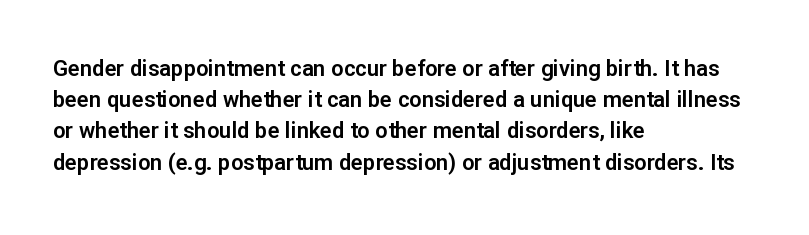
The image shows 22 px text type, upright; set left-aligned, normal line spacing (1.42x), normal letter spacing, not underlined.
